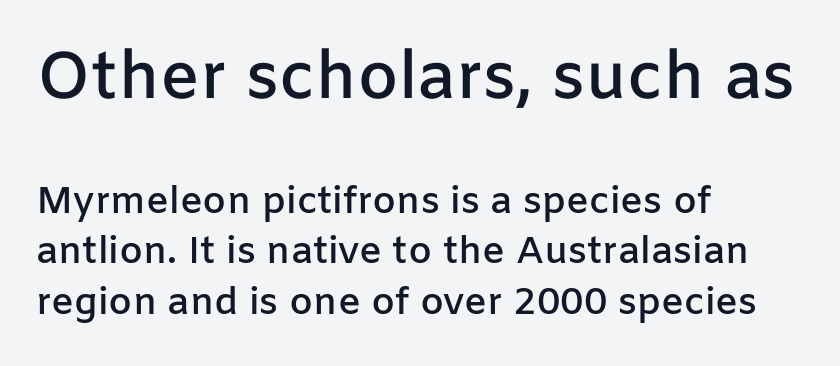
The image shows 66 px semibold sans-serif type, upright; set left-aligned, normal line spacing (1.33x), normal letter spacing, not underlined; the first (top) block is 1.74x larger; low stroke contrast and a medium x-height.
